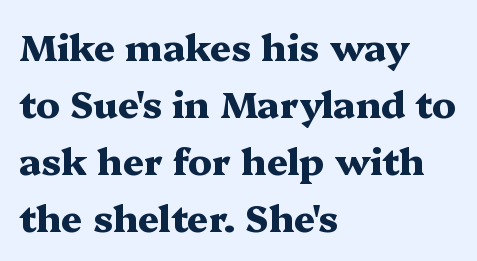
Q: Is the text bold? A: Yes.
Q: Is the text italic (slanted)? A: No, it is upright.
Q: Is the typeface a serif or a sans-serif typeface? A: Serif.
Q: Is the text underlined? A: No.
Q: How is the paragraph aligned? A: Left-aligned.
Q: Is the spacing between letters normal or unusually wide? A: Normal.
Q: Is the spacing between lines tight, normal or loose? A: Normal.
Q: Width (condensed, normal, or wide)? A: Wide.
Q: Stroke contrast? A: Medium.
Q: x-height? A: Medium.
Q: Monospaced? A: No.
